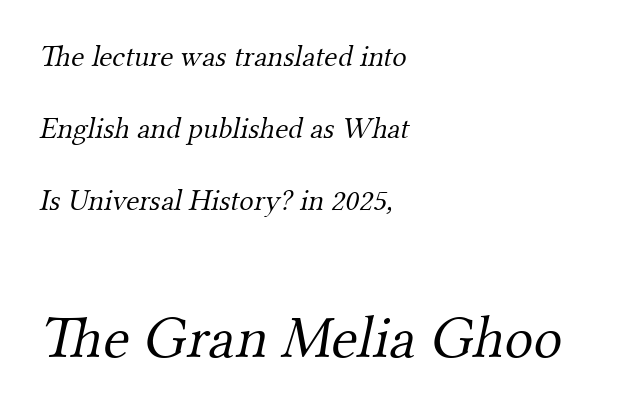
{"serif": "yes", "bold": "no", "weight": "light", "width": "normal", "stroke_contrast": "medium", "x_height": "small", "monospaced": "no", "underline": "no", "align": "left", "line_spacing": "loose", "line_spacing_ratio": 2.4, "letter_spacing": "normal", "letter_spacing_em": 0.0, "larger_block": "second", "size_ratio": 2.0, "glyph_px": 60}
